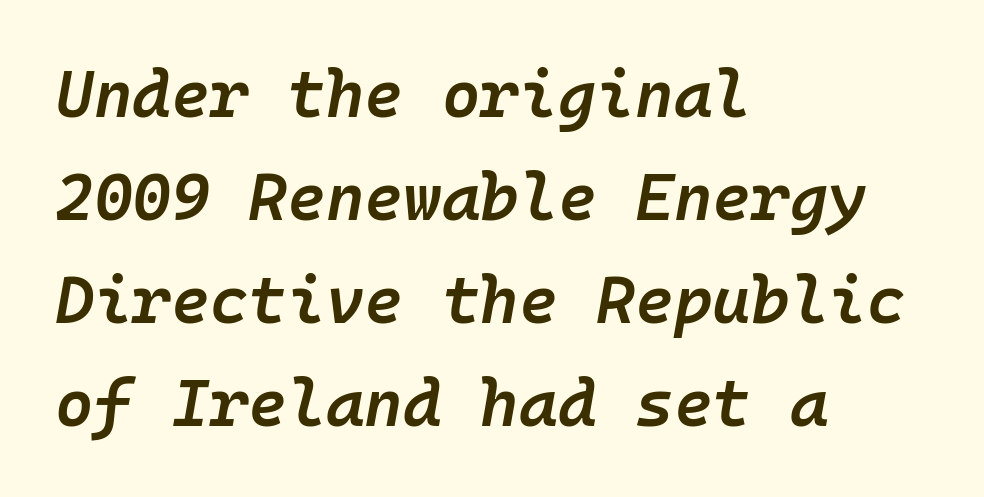
The image shows 66 px semibold type, italic (leaning right), monospaced; set left-aligned, normal line spacing (1.56x), normal letter spacing, not underlined; low stroke contrast and a medium x-height.
